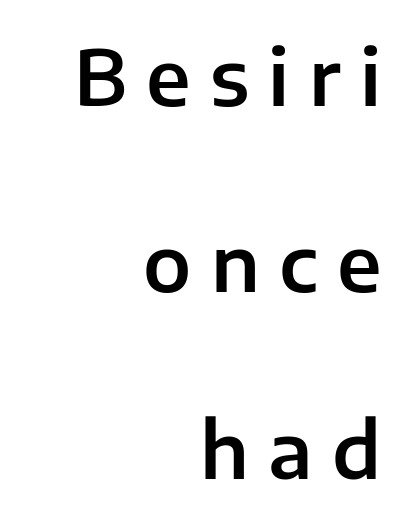
Q: Is the text italic (slanted)? A: No, it is upright.
Q: Is the typeface a serif or a sans-serif typeface? A: Sans-serif.
Q: Is the text underlined? A: No.
Q: How is the paragraph aligned? A: Right-aligned.
Q: Is the spacing between letters normal or unusually wide? A: Unusually wide.
Q: Is the spacing between lines tight, normal or loose? A: Loose.
Q: Width (condensed, normal, or wide)? A: Normal.
Q: Stroke contrast? A: Low.
Q: x-height? A: Medium.
Q: Monospaced? A: No.
